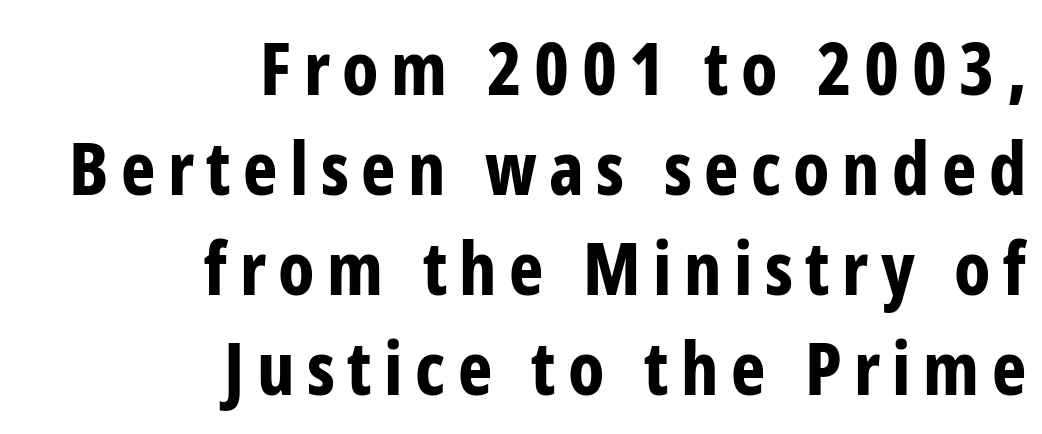
Q: Is the text bold? A: Yes.
Q: Is the text italic (slanted)? A: No, it is upright.
Q: Is the typeface a serif or a sans-serif typeface? A: Sans-serif.
Q: Is the text underlined? A: No.
Q: How is the paragraph aligned? A: Right-aligned.
Q: Is the spacing between lines tight, normal or loose? A: Normal.
Q: Width (condensed, normal, or wide)? A: Condensed.
Q: Stroke contrast? A: Low.
Q: x-height? A: Medium.
Q: Monospaced? A: No.
